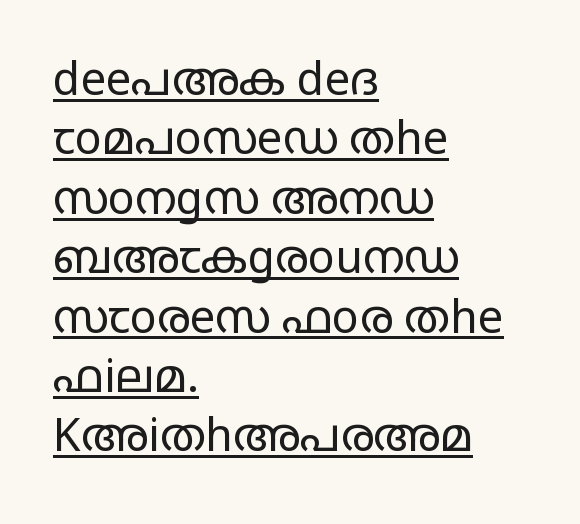
{"serif": "no", "italic": "no", "bold": "no", "weight": "regular", "width": "wide", "stroke_contrast": "low", "x_height": "large", "monospaced": "no", "underline": "yes", "align": "left", "line_spacing": "normal", "line_spacing_ratio": 1.32, "letter_spacing": "normal", "letter_spacing_em": 0.0, "glyph_px": 45}
